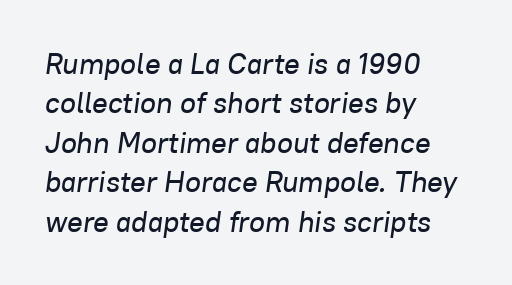
{"italic": "yes", "lean": "right", "slant_degrees": 8, "width": "normal", "stroke_contrast": "low", "x_height": "medium", "monospaced": "no", "underline": "no", "align": "left", "line_spacing": "normal", "line_spacing_ratio": 1.36, "letter_spacing": "normal", "letter_spacing_em": 0.0, "glyph_px": 29}
